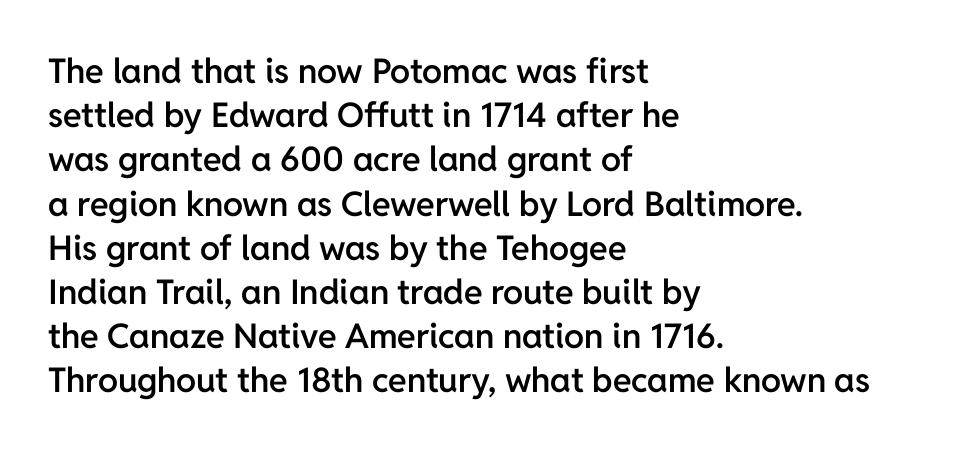
The image shows 34 px semibold sans-serif type, upright; set left-aligned, normal line spacing (1.3x), normal letter spacing, not underlined; low stroke contrast and a medium x-height.
